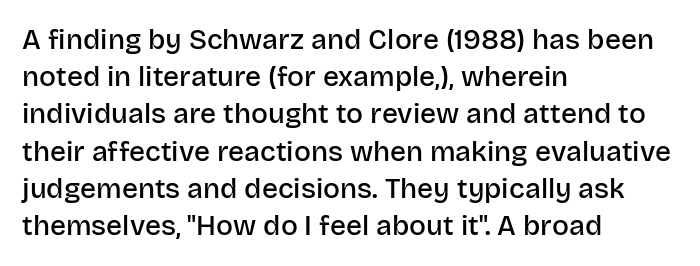
The tracking reads as untouched default to a designer's eye. When letters stand straight like this, we call the style roman or upright. Leftover space on each line is placed entirely after the last word. Serifs: no, the terminals of the letterforms are clean. In terms of leading, this rendering sits right in the middle.
